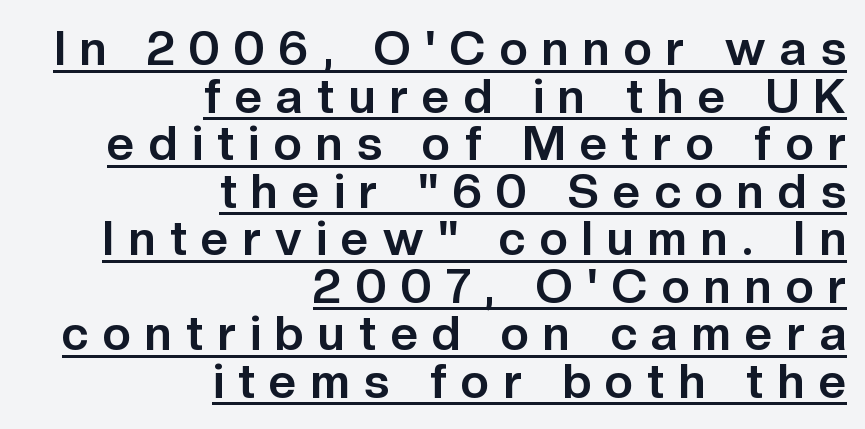
The image shows 48 px bold sans-serif type, upright; set right-aligned, tight line spacing (0.99x), unusually wide letter spacing (+0.3 em), underlined; low stroke contrast and a medium x-height.
